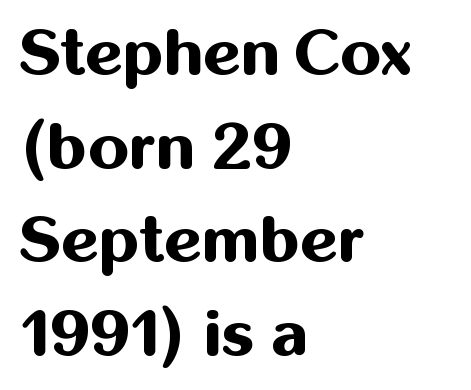
{"serif": "no", "italic": "no", "bold": "yes", "weight": "bold", "width": "normal", "stroke_contrast": "medium", "x_height": "medium", "monospaced": "no", "underline": "no", "align": "left", "line_spacing": "normal", "line_spacing_ratio": 1.44, "letter_spacing": "normal", "letter_spacing_em": 0.0, "glyph_px": 65}
